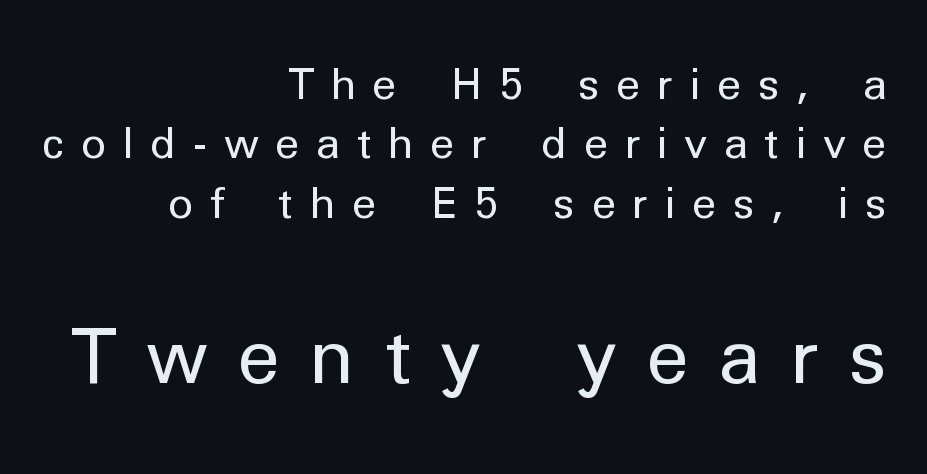
The image shows 76 px regular-weight sans-serif type, upright; set right-aligned, normal line spacing (1.38x), unusually wide letter spacing (+0.38 em), not underlined; the second (bottom) block is 1.77x larger; low stroke contrast and a medium x-height.
